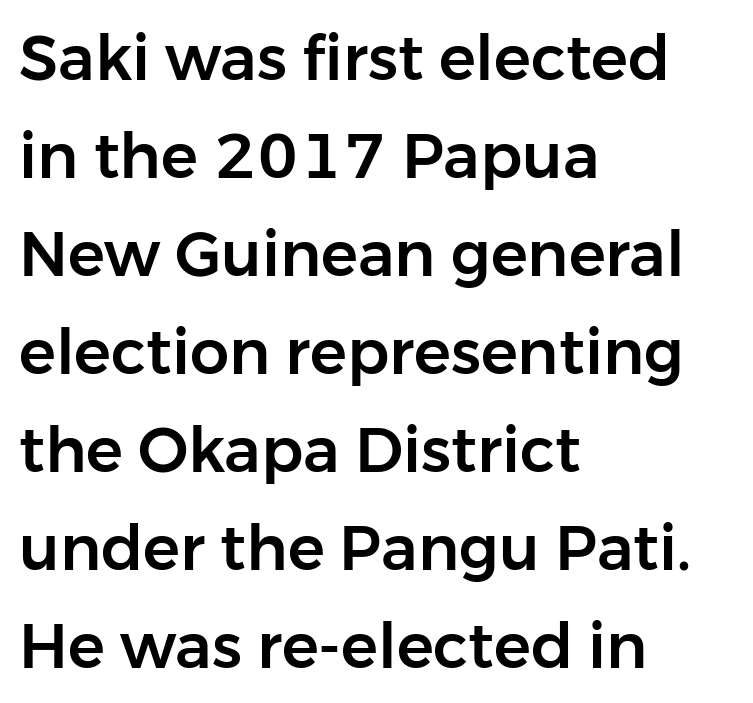
The image shows 62 px sans-serif type, upright; set left-aligned, normal line spacing (1.58x), normal letter spacing, not underlined; low stroke contrast and a medium x-height.
